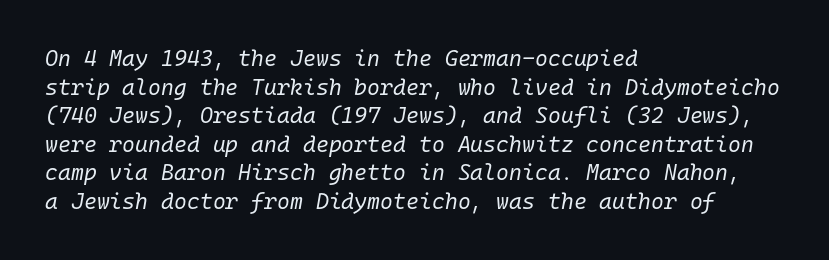
The image shows 22 px text type, italic (leaning right); set left-aligned, normal line spacing (1.3x), normal letter spacing, not underlined.
